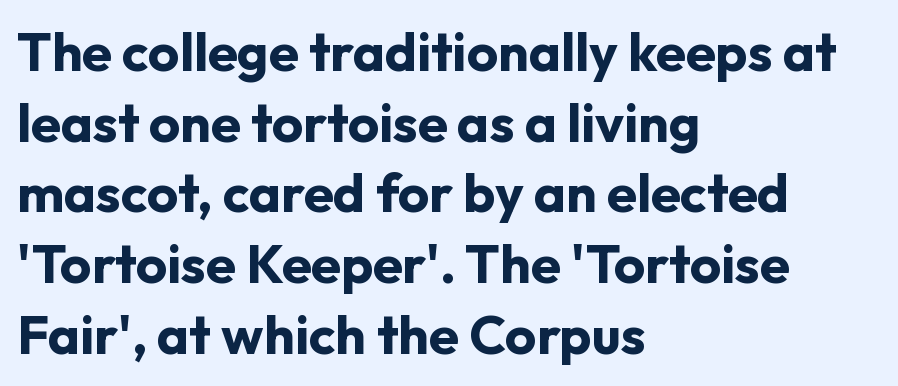
Tall strokes in this sample are plumb rather than angled. Line starts are locked; line ends wander. There is no visible air inserted between adjacent glyphs. Interline gaps are of average width in this sample. You can tell from the bare stems that sans-serif type was used.
